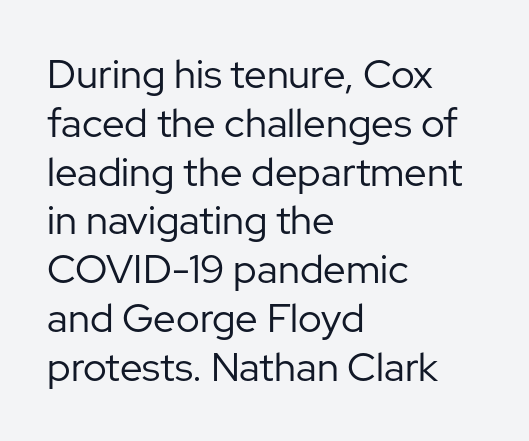
Q: Is the text bold? A: No.
Q: Is the text italic (slanted)? A: No, it is upright.
Q: Is the typeface a serif or a sans-serif typeface? A: Sans-serif.
Q: Is the text underlined? A: No.
Q: How is the paragraph aligned? A: Left-aligned.
Q: Is the spacing between letters normal or unusually wide? A: Normal.
Q: Width (condensed, normal, or wide)? A: Normal.
Q: Stroke contrast? A: Low.
Q: x-height? A: Medium.
Q: Monospaced? A: No.
